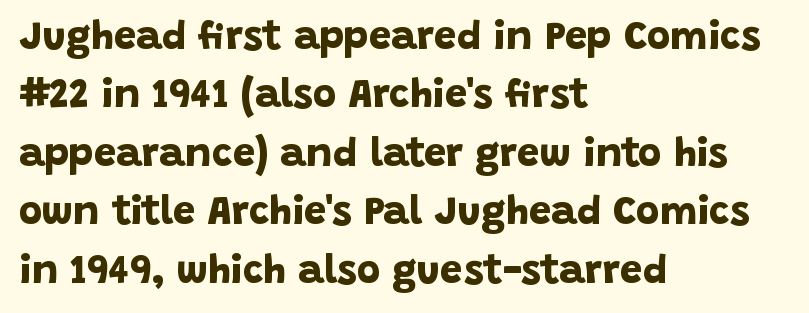
How are the letters spaced? Ordinarily, with no added tracking. The glyphs have the mass of a bold cut. Baseline-to-baseline distance is the conventional proportion of letter height. You could not count columns in this text — the font is proportionally spaced.
